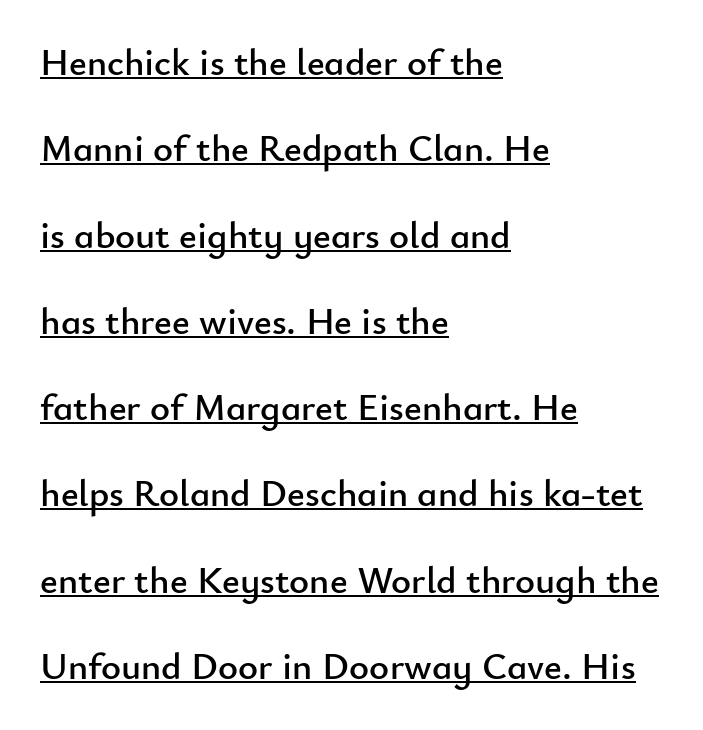
A great deal of white space separates one row of letters from the next. Is this a fixed-width face? No — the glyphs have proportional, varying widths. The specimen includes a rule beneath the text block's lines. The text block is weighted toward the left margin, trailing off unevenly rightward. You can tell from the bare stems that sans-serif type was used. Unlike italic type, these characters show no tilt at all.
